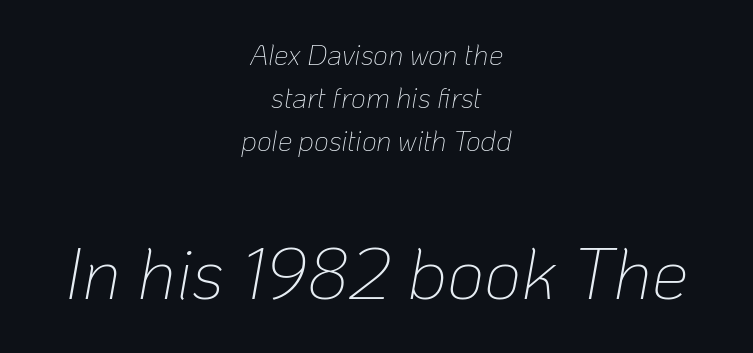
Q: Is the text bold? A: No.
Q: Is the text italic (slanted)? A: Yes, it leans right by about 10 degrees.
Q: Is the text underlined? A: No.
Q: How is the paragraph aligned? A: Centered.
Q: Is the spacing between letters normal or unusually wide? A: Normal.
Q: Is the spacing between lines tight, normal or loose? A: Normal.
Q: Which block of text is set in a larger size, the first (top) or the second (bottom)? A: The second (bottom) one.
Q: Width (condensed, normal, or wide)? A: Normal.
Q: Stroke contrast? A: Low.
Q: x-height? A: Medium.
Q: Monospaced? A: No.
